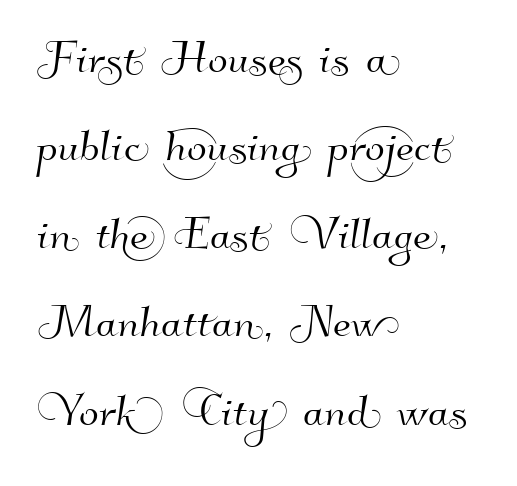
Q: Is the typeface a serif or a sans-serif typeface? A: Sans-serif.
Q: Is the text underlined? A: No.
Q: How is the paragraph aligned? A: Left-aligned.
Q: Is the spacing between letters normal or unusually wide? A: Normal.
Q: Is the spacing between lines tight, normal or loose? A: Normal.
Q: Width (condensed, normal, or wide)? A: Normal.
Q: Stroke contrast? A: High.
Q: x-height? A: Small.
Q: Monospaced? A: No.
